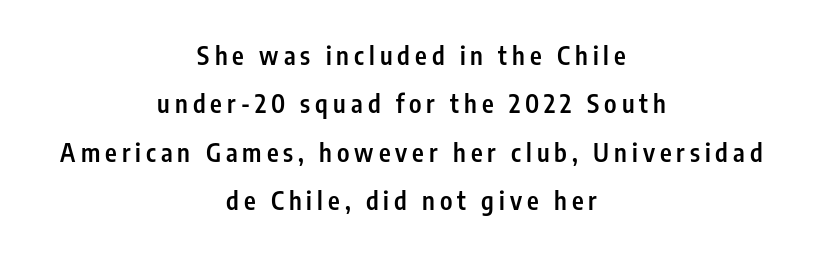
The image shows 25 px text type, upright; set centered, loose line spacing (1.94x), unusually wide letter spacing (+0.2 em), not underlined.
